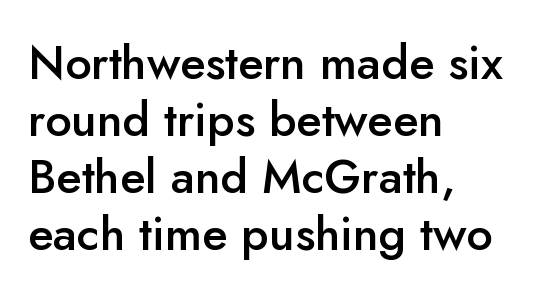
Lines of text with bare space underneath. Italic: no, the glyphs are upright roman. How heavy is the stroke? Medium-heavy — a semibold, shy of bold. Here the designer chose a conventional face with non-uniform glyph widths. Horizontally, the lines are justified to the leading edge only.
